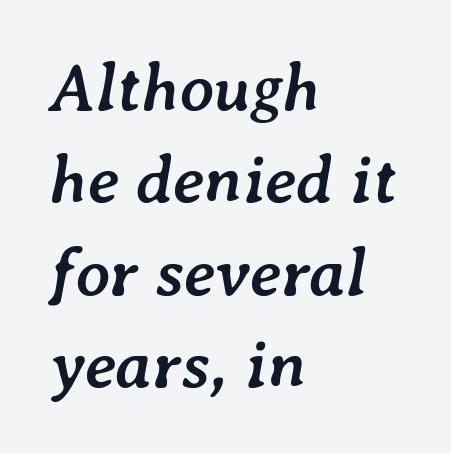
The space directly below the letters is spotless. Horizontal alignment here is leftward, the default for most running prose. Heavy-handed strokes throughout: this text is bold. Observe the lean: these are italic letterforms.
